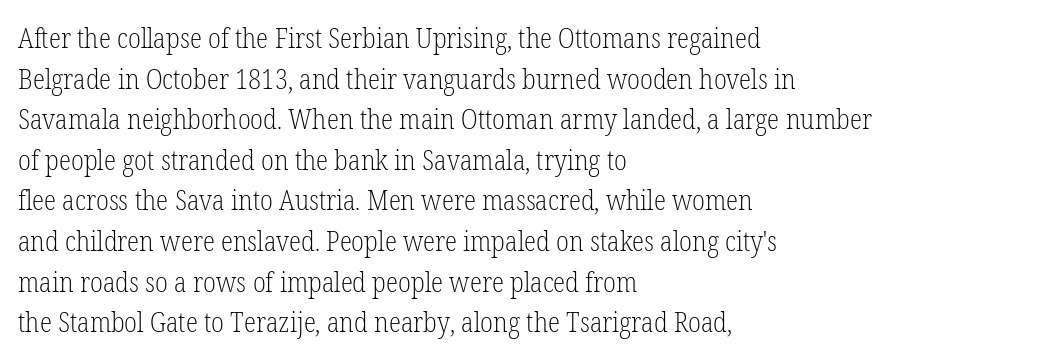
{"serif": "yes", "italic": "no", "bold": "no", "weight": "light", "width": "condensed", "stroke_contrast": "low", "x_height": "medium", "monospaced": "no", "underline": "no", "align": "left", "line_spacing": "normal", "line_spacing_ratio": 1.45, "letter_spacing": "normal", "letter_spacing_em": 0.0, "glyph_px": 28}
